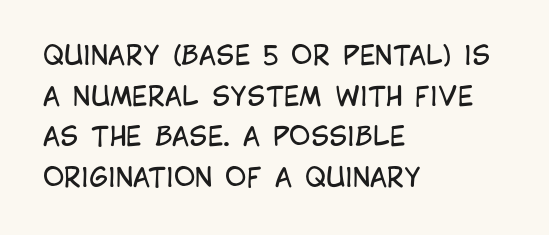
The zone under the glyphs is completely vacant. Letters have the restrained weight of plain body copy at most. Line beginnings align vertically; line endings do not. The gaps between neighbouring characters are ordinary and unremarkable.
